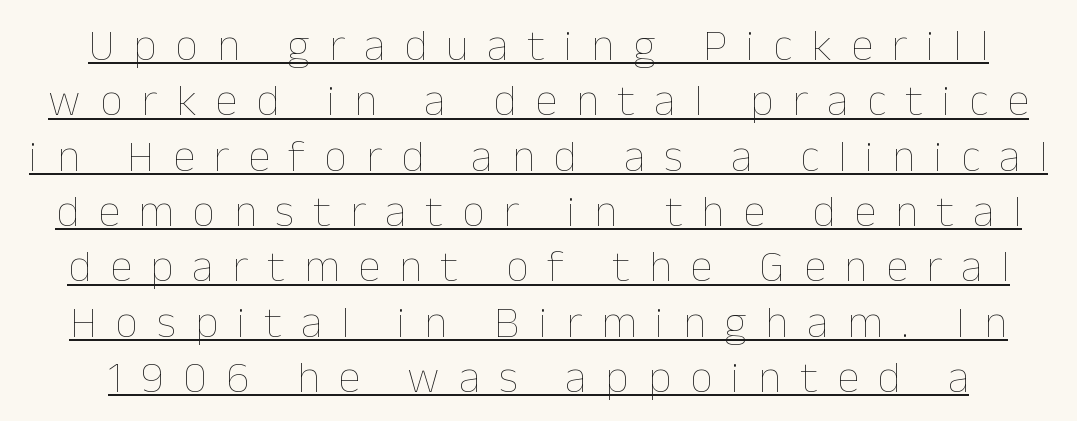
The image shows 45 px thin type, upright; set line spacing 1.23x, unusually wide letter spacing (+0.42 em), underlined; low stroke contrast and a medium x-height.
